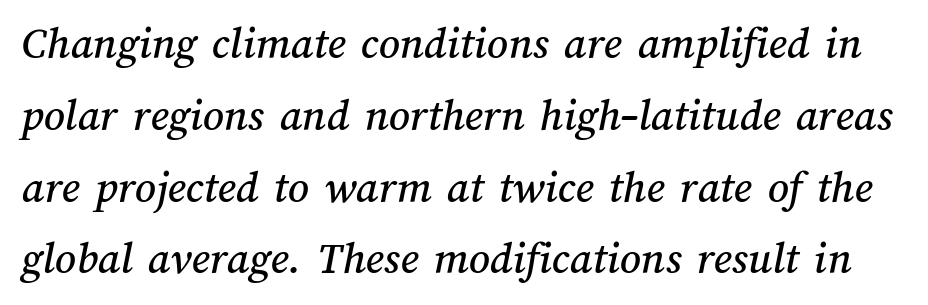
{"width": "normal", "stroke_contrast": "medium", "x_height": "medium", "monospaced": "no", "underline": "no", "line_spacing": "normal", "line_spacing_ratio": 1.56, "letter_spacing": "normal", "letter_spacing_em": 0.0, "glyph_px": 46}
